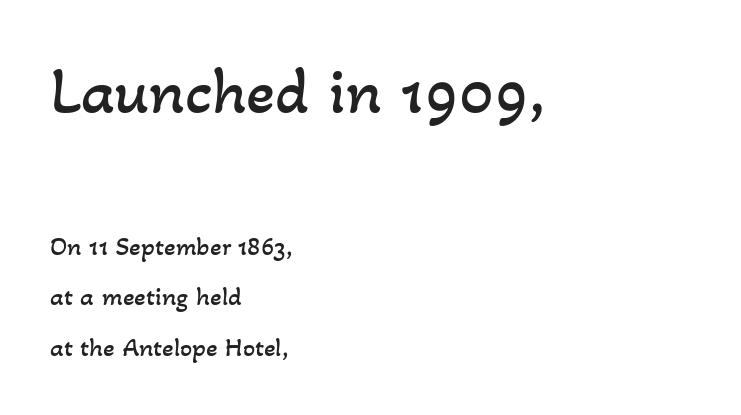
Q: Is the text bold? A: No.
Q: Is the text underlined? A: No.
Q: How is the paragraph aligned? A: Left-aligned.
Q: Is the spacing between letters normal or unusually wide? A: Normal.
Q: Which block of text is set in a larger size, the first (top) or the second (bottom)? A: The first (top) one.
Q: Width (condensed, normal, or wide)? A: Normal.
Q: Stroke contrast? A: Low.
Q: x-height? A: Small.
Q: Monospaced? A: No.
